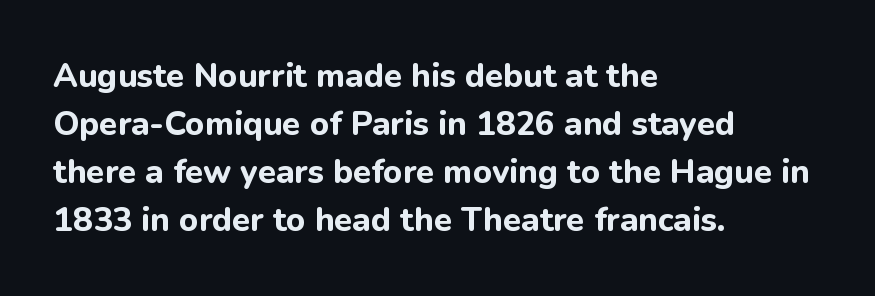
The image shows 33 px bold sans-serif type, upright; set left-aligned, normal line spacing (1.45x), normal letter spacing, not underlined; low stroke contrast and a medium x-height.
